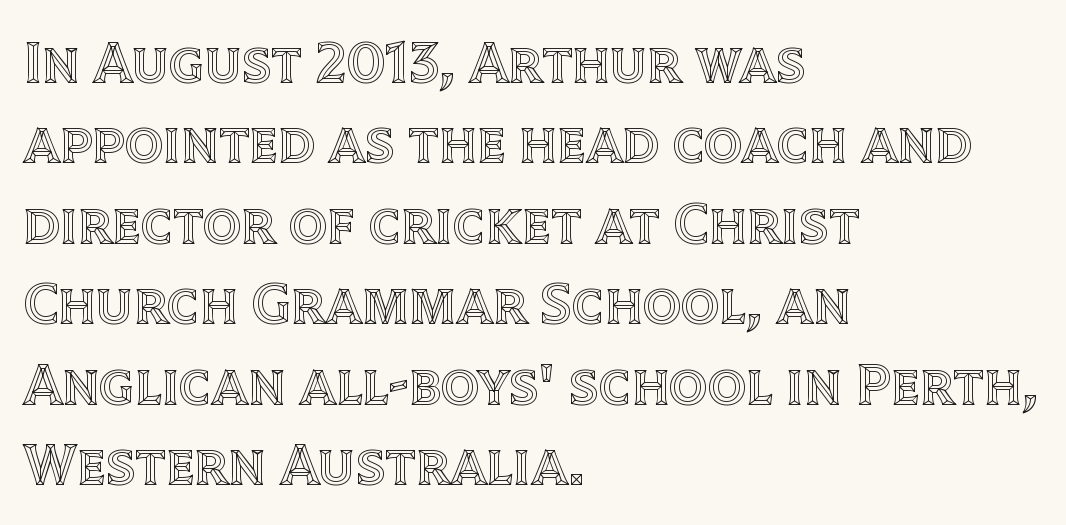
Characters remain perfectly vertical along every line. Nobody drew a line under any word here. Vertically, the passage feels balanced, rows spaced as you'd expect. This sample has the flowing, uneven cadence of proportional lettering. The horizontal fit of the characters is conventional and even. The text block is weighted toward the left margin, trailing off unevenly rightward.
